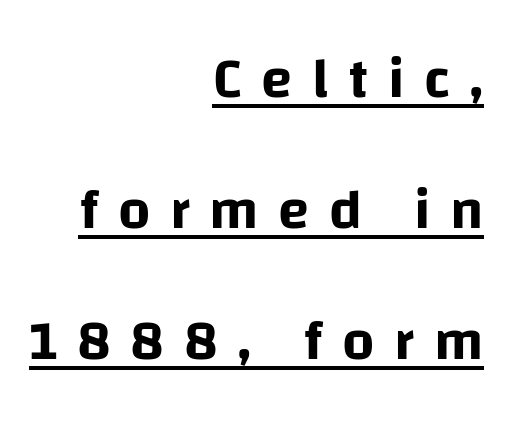
{"serif": "no", "italic": "no", "width": "normal", "stroke_contrast": "low", "x_height": "large", "monospaced": "no", "underline": "yes", "align": "right", "line_spacing": "loose", "line_spacing_ratio": 2.3, "letter_spacing": "wide", "letter_spacing_em": 0.34, "glyph_px": 57}
